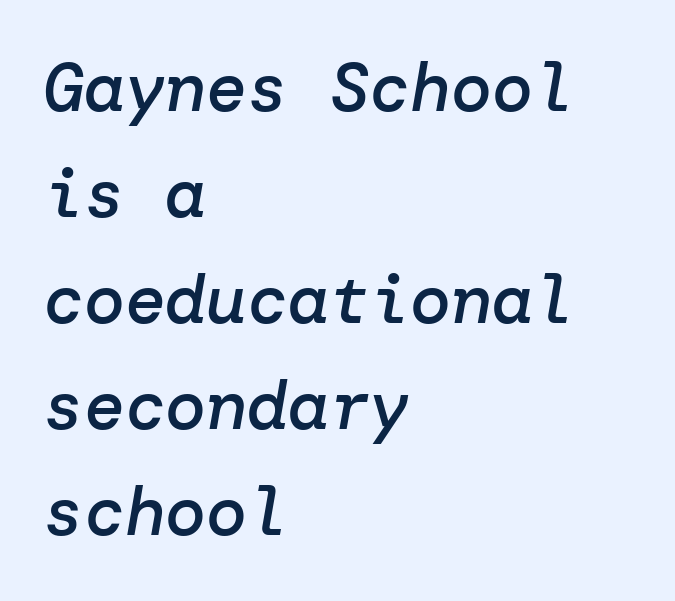
A bit beefed up — I'd call it semibold rather than bold. Every character sits at an angle, as italics do. Does the copy run flush right? No — it runs flush left. These lines keep a tight, regular rhythm from letter to letter. Leading matches the norm, producing a regular column.
